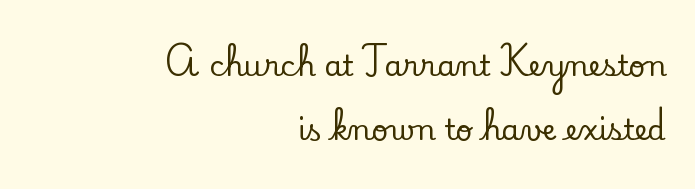
Q: Is the text italic (slanted)? A: No, it is upright.
Q: Is the typeface a serif or a sans-serif typeface? A: Serif.
Q: Is the text underlined? A: No.
Q: How is the paragraph aligned? A: Right-aligned.
Q: Is the spacing between letters normal or unusually wide? A: Normal.
Q: Is the spacing between lines tight, normal or loose? A: Loose.
Q: Width (condensed, normal, or wide)? A: Normal.
Q: Stroke contrast? A: Low.
Q: x-height? A: Small.
Q: Monospaced? A: No.
